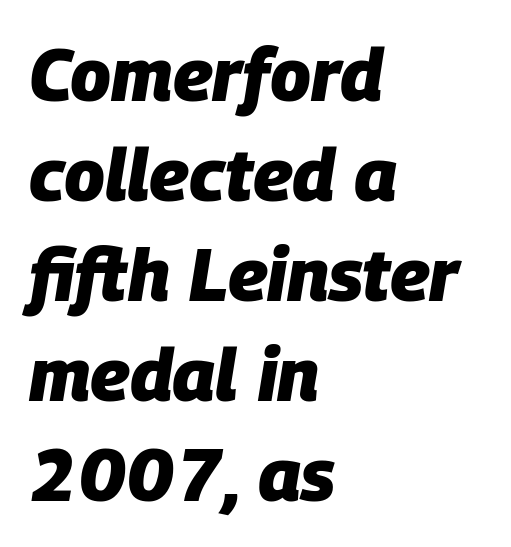
The image shows 74 px heavy type, italic (leaning right); set left-aligned, normal line spacing (1.35x), normal letter spacing, not underlined; low stroke contrast and a large x-height.
